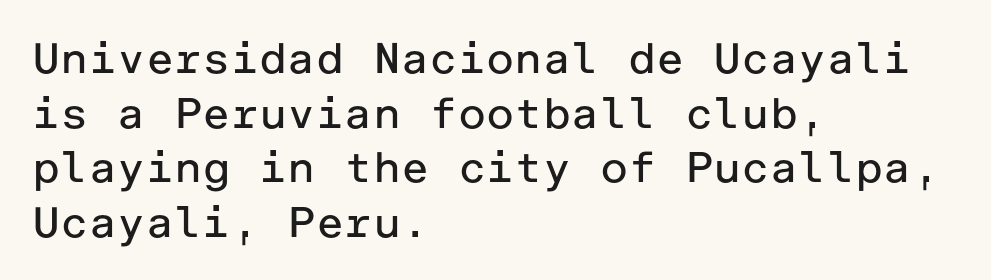
The image shows 43 px regular-weight sans-serif type, upright; set left-aligned, normal line spacing (1.27x), normal letter spacing, not underlined; low stroke contrast and a medium x-height.
